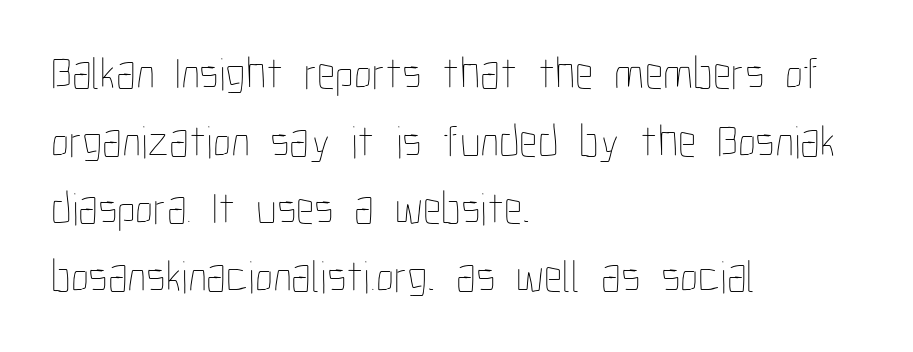
Caption: multi-line text, flush left, ragged right. The rendering keeps characters at their native spacing. Compared with a typical body face, this is equally light or lighter still. Note the varied advance widths — an 'i' is clearly narrower than an 'm'. The block of text has a typical density, with ordinary space between rows. No word sits above an underline.
